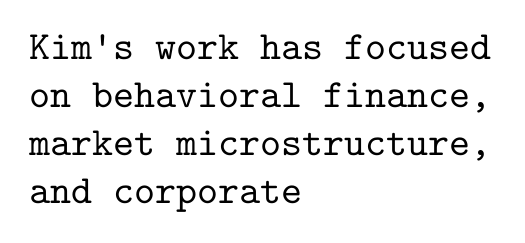
Every character sits straight up, as roman type does. Note: serifs present on the glyphs. Caption: standard tracking, unaltered. Does the copy run flush right? No — it runs flush left. Decoration check: the copy has no underline. Is this a fixed-width face? Yes — each glyph sits in an identical cell.
